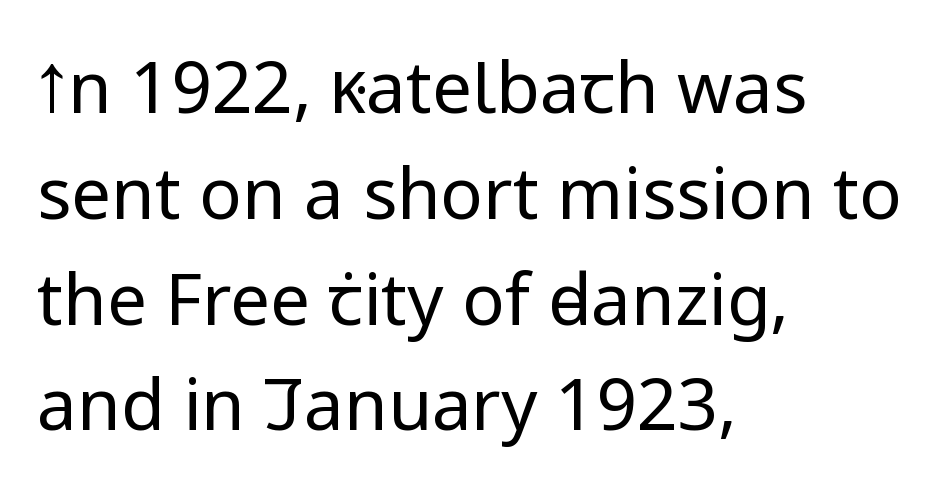
{"serif": "no", "italic": "no", "bold": "no", "weight": "regular", "width": "normal", "stroke_contrast": "low", "x_height": "medium", "monospaced": "no", "underline": "no", "align": "left", "line_spacing": "normal", "line_spacing_ratio": 1.49, "letter_spacing": "normal", "letter_spacing_em": 0.0, "glyph_px": 71}
